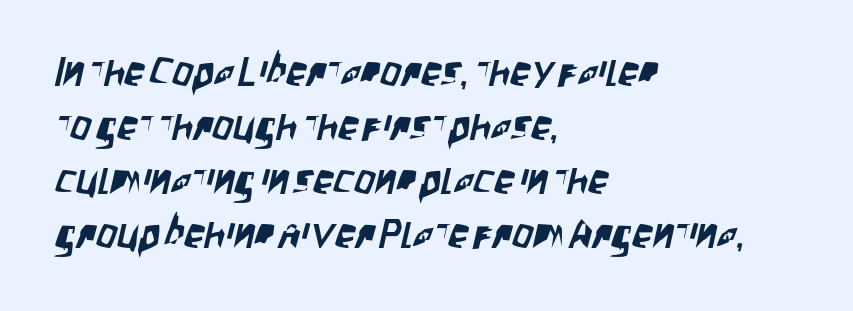
This sample uses plain, unmodified letter spacing. Regarding serifs, this sample does without them. The vertical gap from one line to the next is medium. Type without underlining. Spacing verdict: proportional, widths tailored to each character. Caption: multi-line text, flush left, ragged right.
